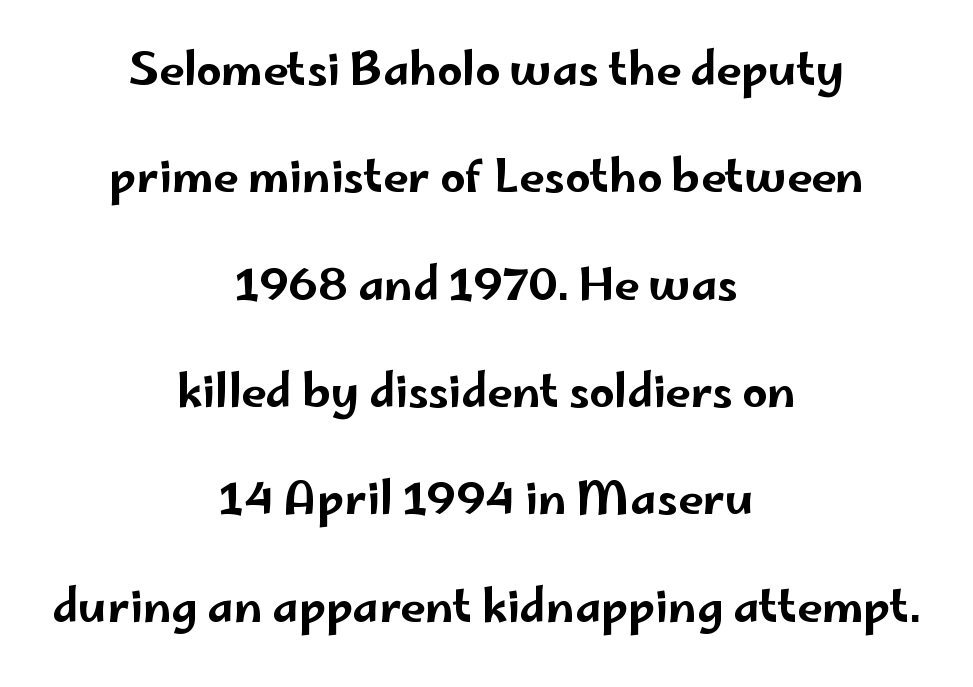
{"serif": "no", "italic": "no", "width": "wide", "stroke_contrast": "low", "x_height": "small", "monospaced": "no", "underline": "no", "align": "center", "line_spacing": "loose", "line_spacing_ratio": 2.44, "letter_spacing": "normal", "letter_spacing_em": 0.0, "glyph_px": 44}
